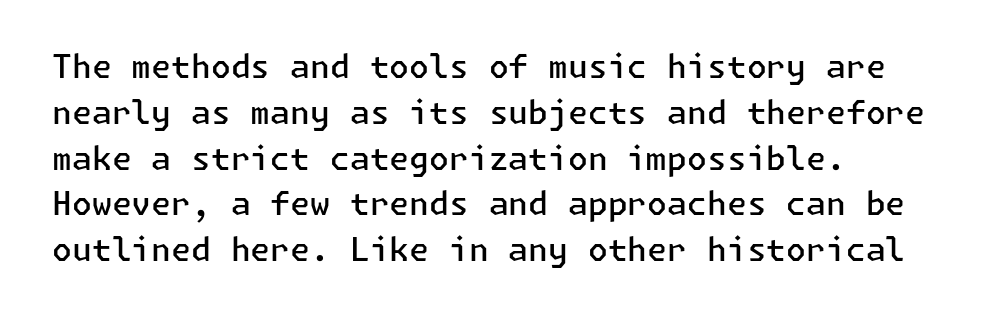
Q: Is the text bold? A: Semi-bold.
Q: Is the text italic (slanted)? A: No, it is upright.
Q: Is the typeface a serif or a sans-serif typeface? A: Sans-serif.
Q: Is the text underlined? A: No.
Q: Is the spacing between letters normal or unusually wide? A: Normal.
Q: Is the spacing between lines tight, normal or loose? A: Normal.
Q: Width (condensed, normal, or wide)? A: Normal.
Q: Stroke contrast? A: Low.
Q: x-height? A: Medium.
